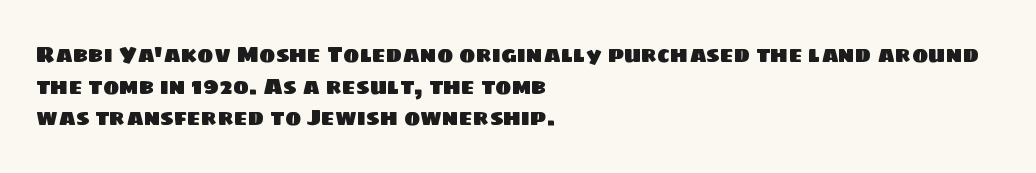
{"underline": "no", "align": "left", "line_spacing": "normal", "line_spacing_ratio": 1.44, "letter_spacing": "normal", "letter_spacing_em": 0.0, "glyph_px": 22}
